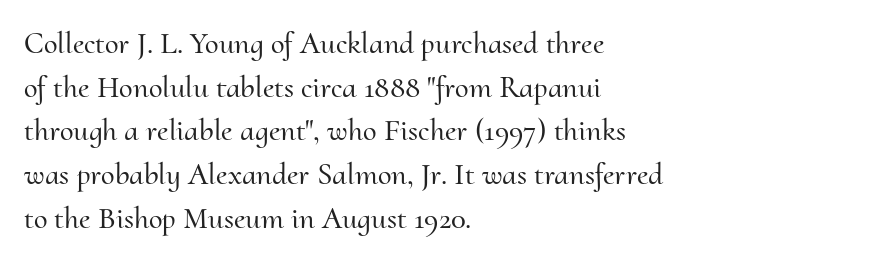
The image shows 31 px serif type, upright; set left-aligned, normal line spacing (1.41x), normal letter spacing, not underlined; medium stroke contrast and a small x-height.
